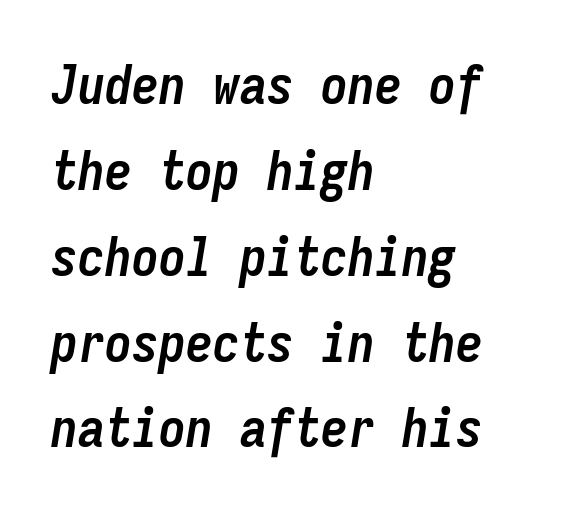
The image shows 54 px semibold, condensed type, italic (leaning right), monospaced; set left-aligned, normal line spacing (1.59x), normal letter spacing, not underlined; low stroke contrast and a medium x-height.
